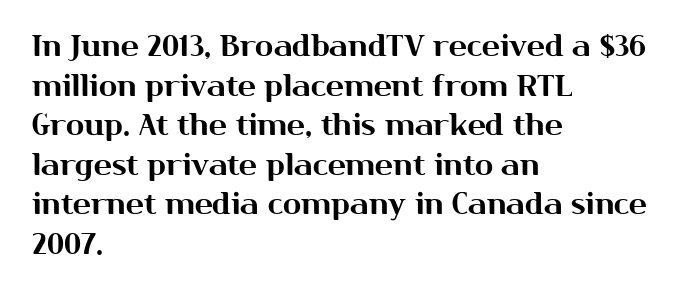
Q: Is the text italic (slanted)? A: No, it is upright.
Q: Is the typeface a serif or a sans-serif typeface? A: Sans-serif.
Q: Is the text underlined? A: No.
Q: How is the paragraph aligned? A: Left-aligned.
Q: Is the spacing between letters normal or unusually wide? A: Normal.
Q: Is the spacing between lines tight, normal or loose? A: Normal.
Q: Width (condensed, normal, or wide)? A: Normal.
Q: Stroke contrast? A: Medium.
Q: x-height? A: Medium.
Q: Monospaced? A: No.
